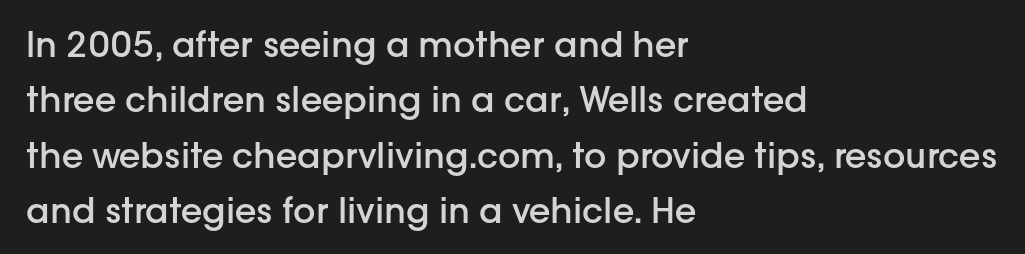
{"serif": "no", "italic": "no", "bold": "semi", "weight": "semibold", "width": "normal", "stroke_contrast": "low", "x_height": "medium", "monospaced": "no", "underline": "no", "align": "left", "line_spacing": "normal", "line_spacing_ratio": 1.58, "letter_spacing": "normal", "letter_spacing_em": 0.0, "glyph_px": 35}
